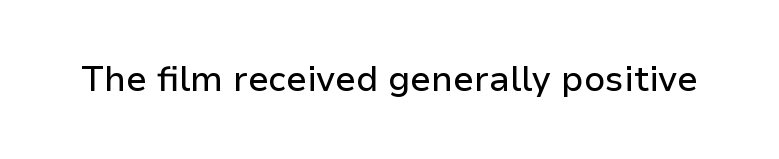
Q: Is the text italic (slanted)? A: No, it is upright.
Q: Is the typeface a serif or a sans-serif typeface? A: Sans-serif.
Q: Is the text underlined? A: No.
Q: Is the spacing between letters normal or unusually wide? A: Normal.
Q: Width (condensed, normal, or wide)? A: Normal.
Q: Stroke contrast? A: Low.
Q: x-height? A: Medium.
Q: Monospaced? A: No.
